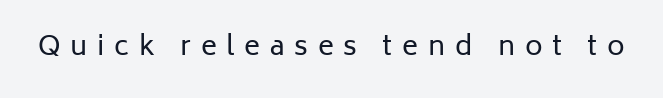
{"italic": "no", "bold": "no", "underline": "no", "letter_spacing": "wide", "letter_spacing_em": 0.36, "glyph_px": 27}
